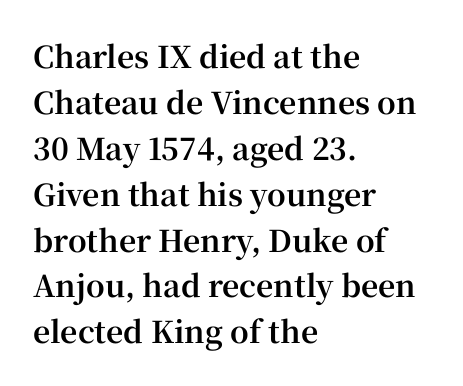
The rendering uses natural spacing where letterforms have individual widths. The tracking reads as untouched default to a designer's eye. This is the regular roman posture of the typeface. The rows are spaced the way most documents space them.
